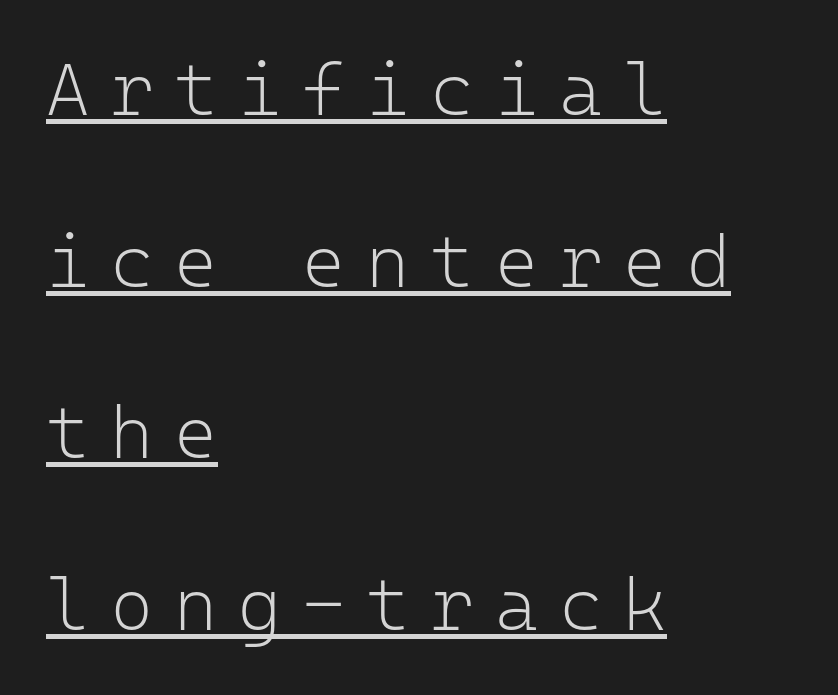
Q: Is the text bold? A: No.
Q: Is the text italic (slanted)? A: No, it is upright.
Q: Is the typeface a serif or a sans-serif typeface? A: Sans-serif.
Q: Is the text underlined? A: Yes.
Q: How is the paragraph aligned? A: Left-aligned.
Q: Is the spacing between letters normal or unusually wide? A: Unusually wide.
Q: Is the spacing between lines tight, normal or loose? A: Loose.
Q: Width (condensed, normal, or wide)? A: Normal.
Q: Stroke contrast? A: Low.
Q: x-height? A: Medium.
Q: Monospaced? A: Yes.
